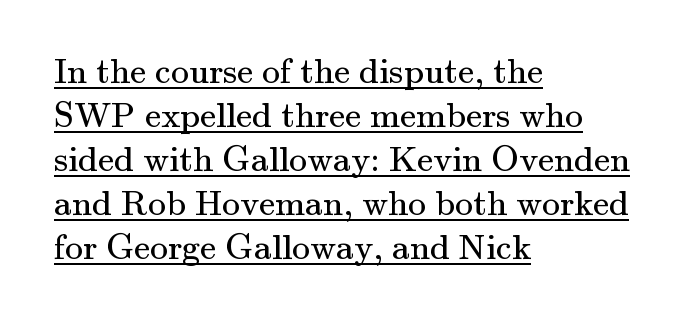
Q: Is the text bold? A: No.
Q: Is the text italic (slanted)? A: No, it is upright.
Q: Is the typeface a serif or a sans-serif typeface? A: Serif.
Q: Is the text underlined? A: Yes.
Q: How is the paragraph aligned? A: Left-aligned.
Q: Is the spacing between letters normal or unusually wide? A: Normal.
Q: Width (condensed, normal, or wide)? A: Normal.
Q: Stroke contrast? A: Medium.
Q: x-height? A: Small.
Q: Monospaced? A: No.
